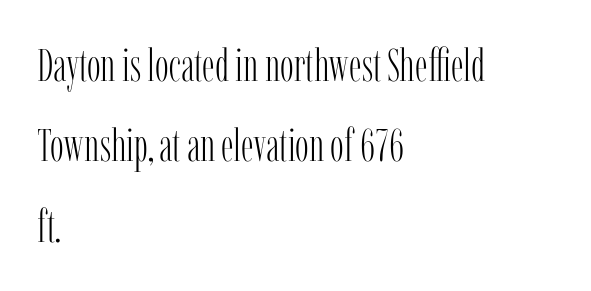
The baseline area is clear. This sample uses plain, unmodified letter spacing. It's the straight-up-and-down kind of type. Letters have the restrained weight of plain body copy at most. All the whitespace from short lines collects on the right.
